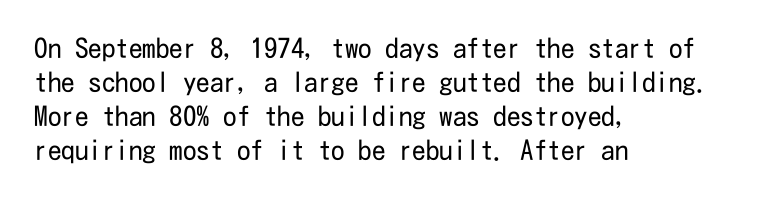
The image shows 27 px text type, upright; set left-aligned, normal line spacing (1.26x), normal letter spacing, not underlined.
